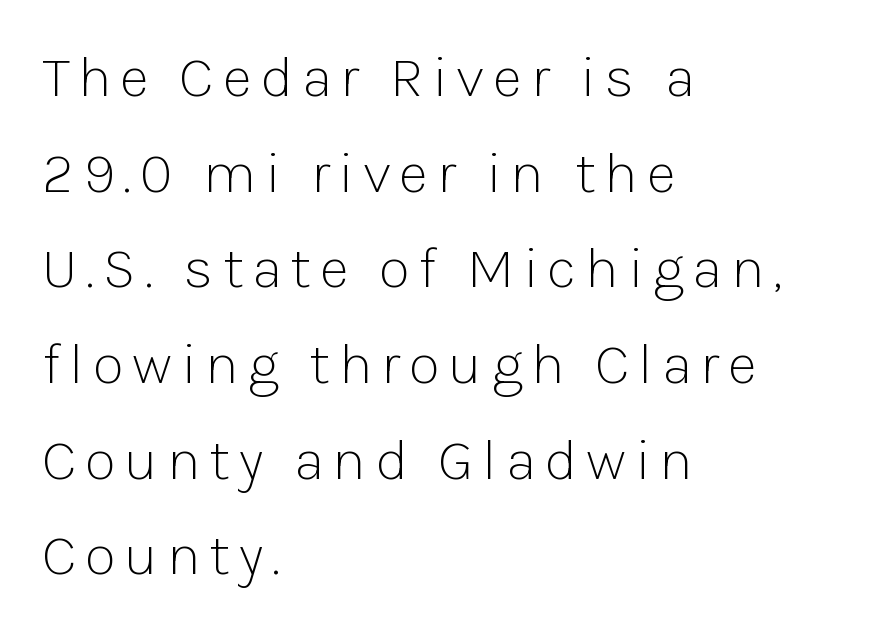
Q: Is the text bold? A: No.
Q: Is the text italic (slanted)? A: No, it is upright.
Q: Is the typeface a serif or a sans-serif typeface? A: Sans-serif.
Q: Is the text underlined? A: No.
Q: How is the paragraph aligned? A: Left-aligned.
Q: Is the spacing between lines tight, normal or loose? A: Normal.
Q: Width (condensed, normal, or wide)? A: Normal.
Q: Stroke contrast? A: Low.
Q: x-height? A: Medium.
Q: Monospaced? A: No.
